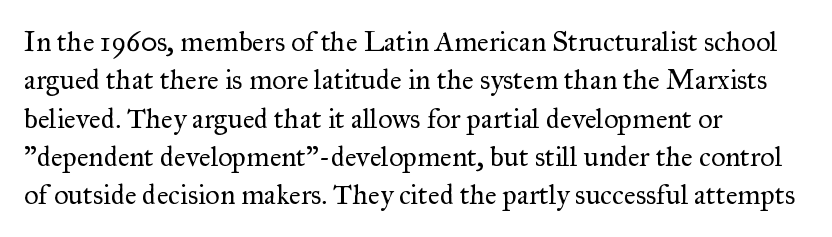
The image shows 28 px regular-weight serif type, upright; set left-aligned, normal line spacing (1.37x), normal letter spacing, not underlined; medium stroke contrast and a small x-height.
